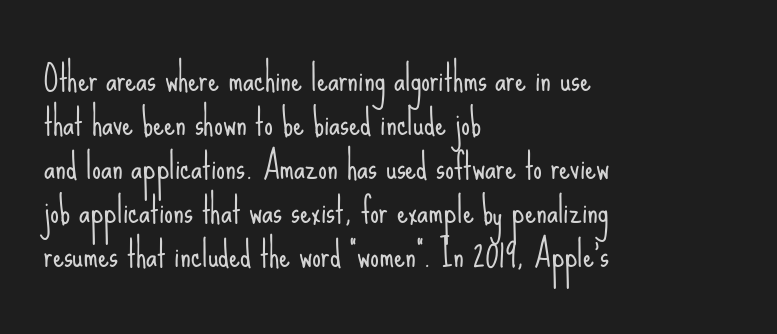
The image shows 35 px light, condensed sans-serif type, upright; set left-aligned, normal line spacing (1.26x), normal letter spacing, not underlined; low stroke contrast and a small x-height.
